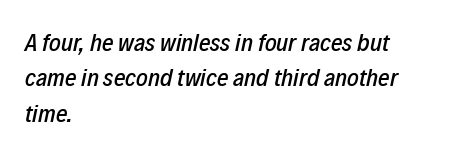
{"italic": "yes", "lean": "right", "slant_degrees": 12, "underline": "no", "align": "left", "line_spacing": "normal", "line_spacing_ratio": 1.42, "letter_spacing": "normal", "letter_spacing_em": 0.0, "glyph_px": 25}
